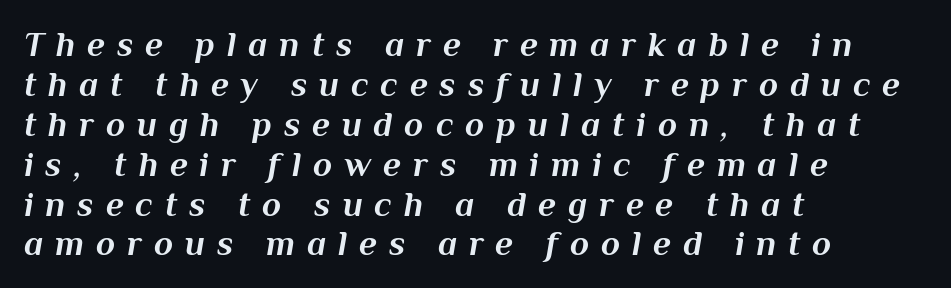
Q: Is the text bold? A: Yes.
Q: Is the text italic (slanted)? A: Yes, it leans right by about 10 degrees.
Q: Is the text underlined? A: No.
Q: How is the paragraph aligned? A: Left-aligned.
Q: Is the spacing between letters normal or unusually wide? A: Unusually wide.
Q: Is the spacing between lines tight, normal or loose? A: Tight.
Q: Width (condensed, normal, or wide)? A: Normal.
Q: Stroke contrast? A: Medium.
Q: x-height? A: Medium.
Q: Monospaced? A: No.
